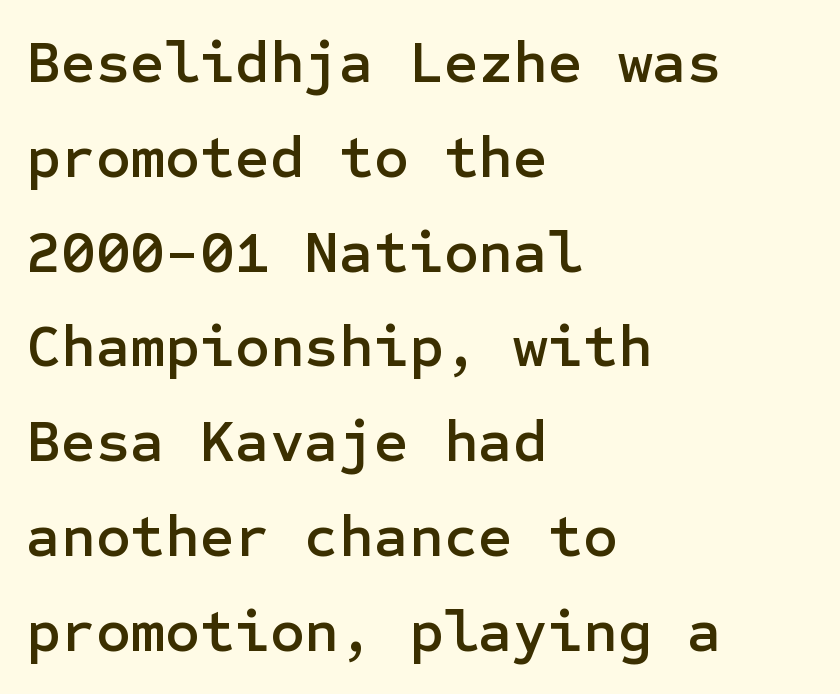
The image shows 60 px sans-serif type, upright; set left-aligned, normal line spacing (1.58x), normal letter spacing, not underlined; low stroke contrast and a medium x-height.
